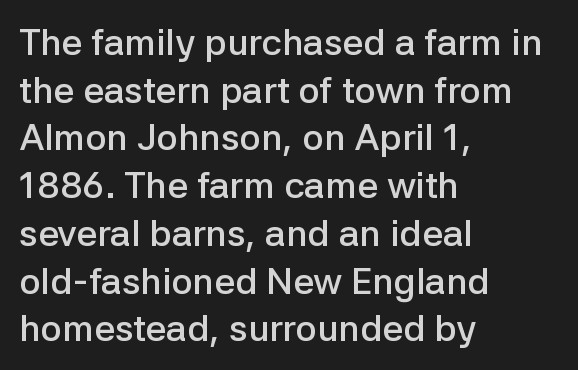
{"serif": "no", "italic": "no", "bold": "semi", "weight": "semibold", "width": "normal", "stroke_contrast": "low", "x_height": "medium", "monospaced": "no", "underline": "no", "align": "left", "line_spacing": "normal", "line_spacing_ratio": 1.29, "letter_spacing": "normal", "letter_spacing_em": 0.0, "glyph_px": 37}
